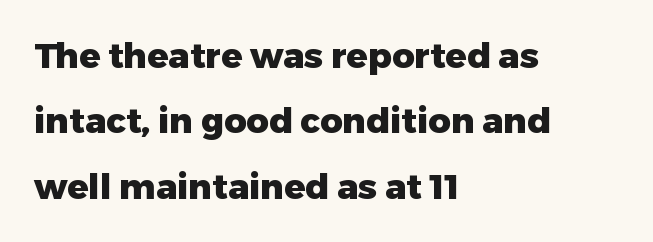
Q: Is the text bold? A: Yes.
Q: Is the text italic (slanted)? A: No, it is upright.
Q: Is the typeface a serif or a sans-serif typeface? A: Sans-serif.
Q: Is the text underlined? A: No.
Q: How is the paragraph aligned? A: Left-aligned.
Q: Is the spacing between letters normal or unusually wide? A: Normal.
Q: Width (condensed, normal, or wide)? A: Normal.
Q: Stroke contrast? A: Low.
Q: x-height? A: Medium.
Q: Monospaced? A: No.
